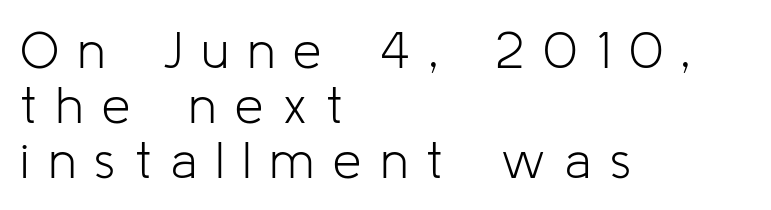
{"serif": "no", "italic": "no", "bold": "no", "weight": "light", "width": "normal", "stroke_contrast": "low", "x_height": "medium", "monospaced": "no", "underline": "no", "align": "left", "line_spacing": "tight", "line_spacing_ratio": 1.08, "letter_spacing": "wide", "letter_spacing_em": 0.38, "glyph_px": 51}
